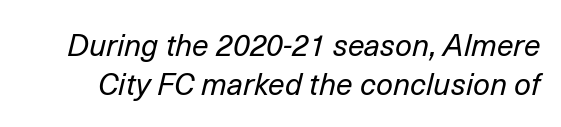
The image shows 30 px regular-weight type, italic (leaning right); set normal line spacing (1.29x), normal letter spacing, not underlined; low stroke contrast and a medium x-height.
